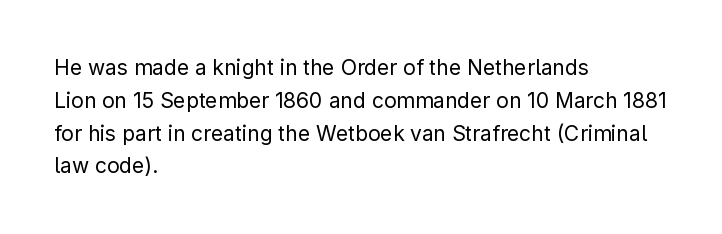
Q: Is the text bold? A: No.
Q: Is the text italic (slanted)? A: No, it is upright.
Q: Is the text underlined? A: No.
Q: How is the paragraph aligned? A: Left-aligned.
Q: Is the spacing between letters normal or unusually wide? A: Normal.
Q: Is the spacing between lines tight, normal or loose? A: Normal.
